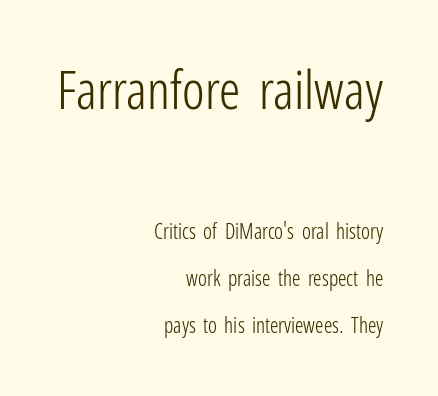
The image shows 53 px light, condensed sans-serif type, upright; set right-aligned, loose line spacing (2.25x), normal letter spacing, not underlined; the first (top) block is 2.52x larger; low stroke contrast and a medium x-height.
